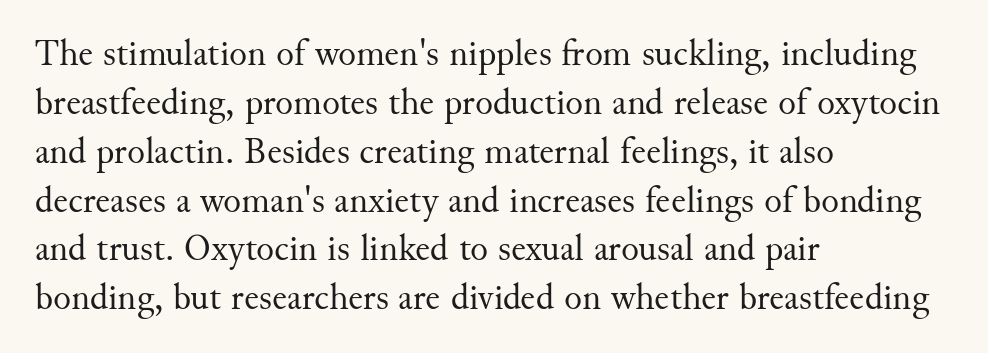
The image shows 37 px regular-weight serif type, upright; set left-aligned, normal line spacing (1.32x), normal letter spacing, not underlined; medium stroke contrast and a small x-height.
